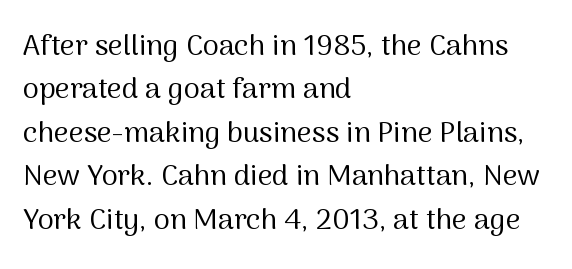
The type family on display is of the sans-serif kind. The passage shown is typed in a proportional face where columns would drift. Caption: multi-line text, flush left, ragged right. The letters stand upright; this is a roman face. Counters stay open thanks to moderate or lighter strokes.
